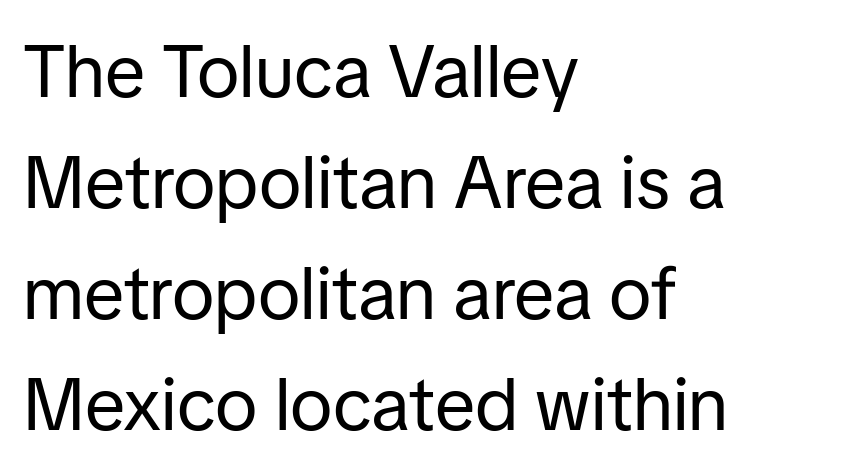
{"serif": "no", "italic": "no", "bold": "no", "weight": "regular", "width": "normal", "stroke_contrast": "low", "x_height": "medium", "monospaced": "no", "underline": "no", "align": "left", "line_spacing": "normal", "line_spacing_ratio": 1.5, "letter_spacing": "normal", "letter_spacing_em": 0.0, "glyph_px": 74}
